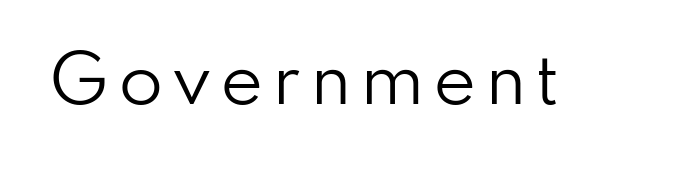
The image shows 65 px regular-weight sans-serif type, upright; set not underlined; low stroke contrast and a small x-height.
